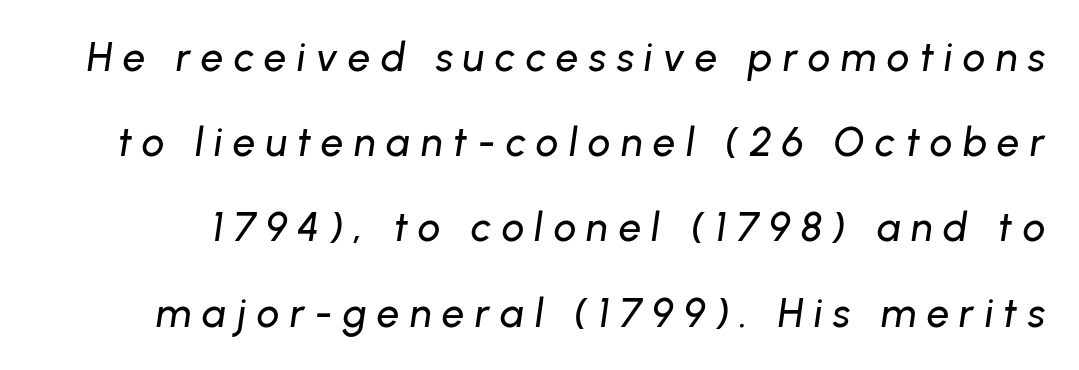
The image shows 40 px text type, italic (leaning right); set loose line spacing (2.13x), unusually wide letter spacing (+0.26 em), not underlined; low stroke contrast and a medium x-height.
